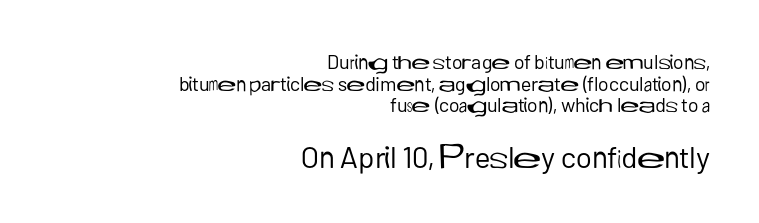
{"serif": "no", "italic": "no", "bold": "no", "weight": "regular", "width": "normal", "stroke_contrast": "low", "x_height": "medium", "monospaced": "no", "underline": "no", "align": "right", "line_spacing": "tight", "line_spacing_ratio": 1.08, "letter_spacing": "normal", "letter_spacing_em": 0.0, "larger_block": "second", "size_ratio": 1.5, "glyph_px": 30}
